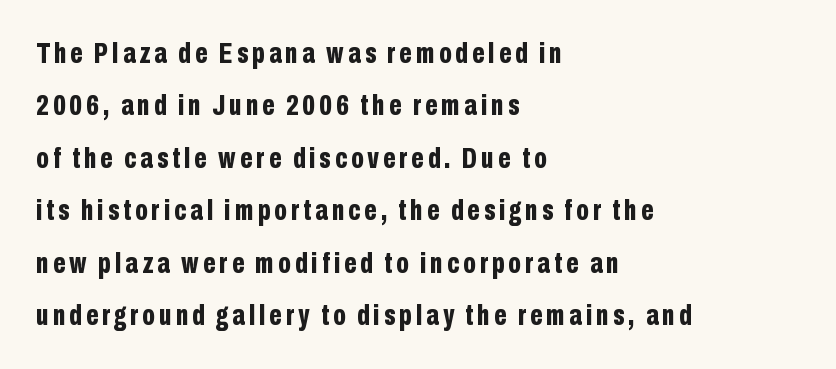
The image shows 30 px bold, condensed sans-serif type, upright; set left-aligned, line spacing 1.75x, not underlined; low stroke contrast and a medium x-height.
